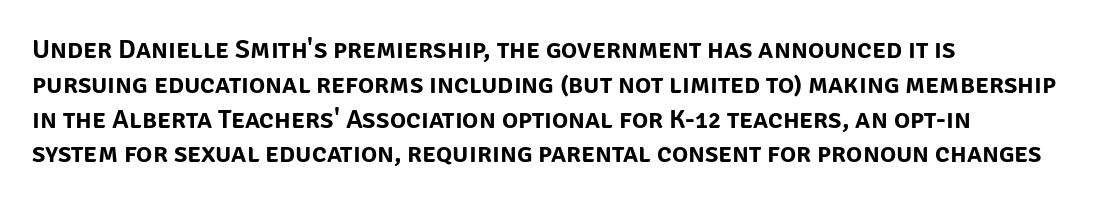
The image shows 27 px text type, upright; set left-aligned, normal line spacing (1.29x), normal letter spacing, not underlined.
